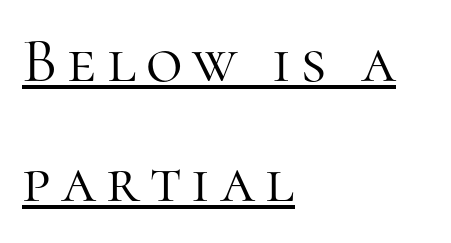
{"serif": "yes", "italic": "no", "bold": "no", "weight": "light", "width": "normal", "stroke_contrast": "high", "x_height": "medium", "monospaced": "no", "underline": "yes", "align": "left", "line_spacing": "loose", "line_spacing_ratio": 1.91, "glyph_px": 63}
